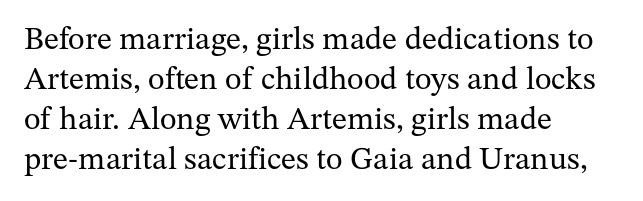
Nothing heavy about these letters — not bold at all. The ragged edge is on the right, which tells us the setting is flush left. The designer went with a serif here, giving each stem small feet. The horizontal fit of the characters is conventional and even.
